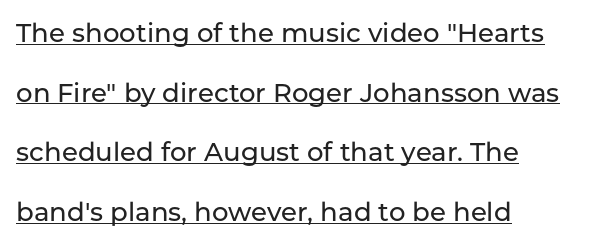
What stands out about the letter spacing? Nothing — it is the standard amount. Horizontally, the lines are justified to the leading edge only. This is underlined copy, the kind a proofreader might mark for attention. These lines were composed using upright roman letters. The lines are spread far apart with generous leading.
